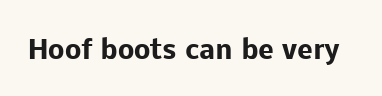
{"italic": "no", "bold": "yes", "underline": "no", "letter_spacing": "normal", "letter_spacing_em": 0.0, "glyph_px": 26}
